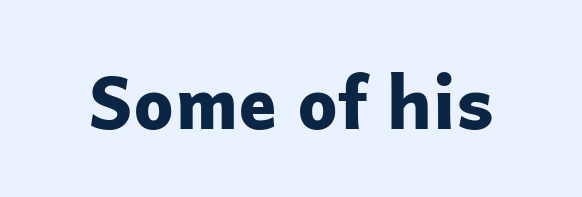
Words appear dense and cohesive because spacing is normal. The passage shown is emphatically bold. Are there feet on the stems? There aren't — it's a sans. You can tell it's not italic because the verticals are truly vertical. A clean baseline with only descenders dipping below it. This sample has the flowing, uneven cadence of proportional lettering.
